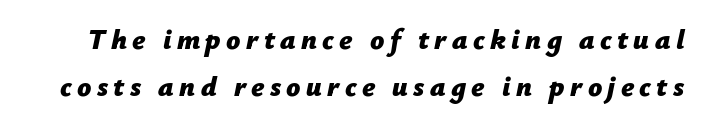
{"italic": "yes", "lean": "right", "slant_degrees": 12, "bold": "yes", "weight": "bold", "width": "normal", "stroke_contrast": "low", "x_height": "medium", "monospaced": "no", "underline": "no", "line_spacing": "normal", "line_spacing_ratio": 1.68, "glyph_px": 28}
